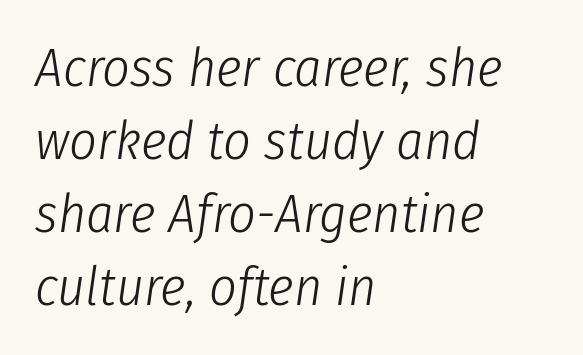
The image shows 54 px light, condensed type, italic (leaning right); set left-aligned, normal line spacing (1.35x), normal letter spacing, not underlined; low stroke contrast and a medium x-height.
